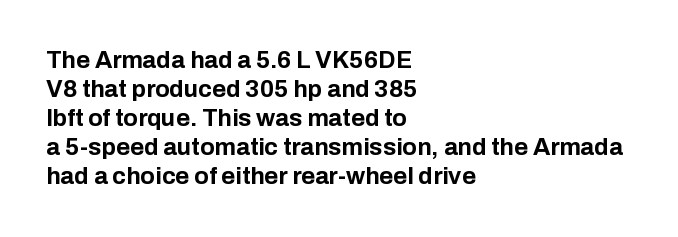
{"italic": "no", "bold": "yes", "underline": "no", "align": "left", "line_spacing_ratio": 1.21, "letter_spacing": "normal", "letter_spacing_em": 0.0, "glyph_px": 24}
